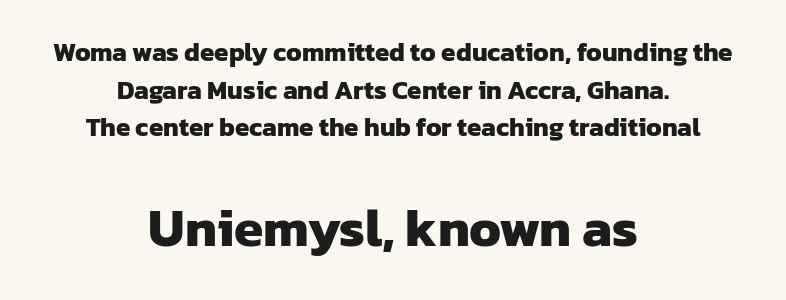
The later block is typeset at a bigger size than the earlier block. Regular leading. The glyphs are unaccompanied by any horizontal stroke below them. The type is set solid horizontally, with unmodified tracking.
